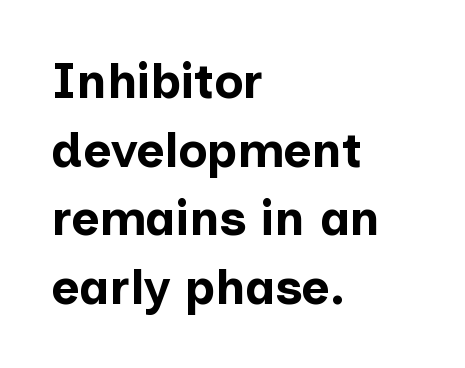
Varying glyph widths throughout — classic text-font behaviour. Compared with a centered layout, this one pins lines to the left instead. Spacing between characters is what you'd get straight out of the box. Stroke terminals: plain, sans-serif.
